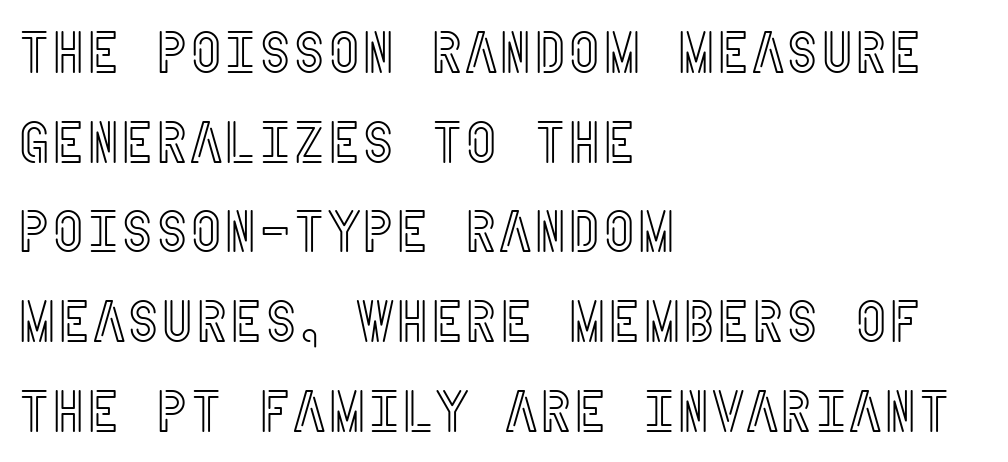
The block of text has a typical density, with ordinary space between rows. All the whitespace from short lines collects on the right. This rendering leaves character spacing at its baseline value. In terms of posture, this sample is upright.
